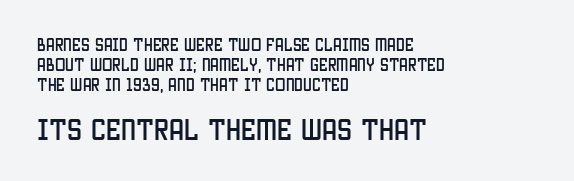
{"italic": "no", "underline": "no", "align": "left", "line_spacing": "normal", "line_spacing_ratio": 1.43, "letter_spacing": "normal", "letter_spacing_em": 0.0, "larger_block": "second", "size_ratio": 1.71, "glyph_px": 24}
